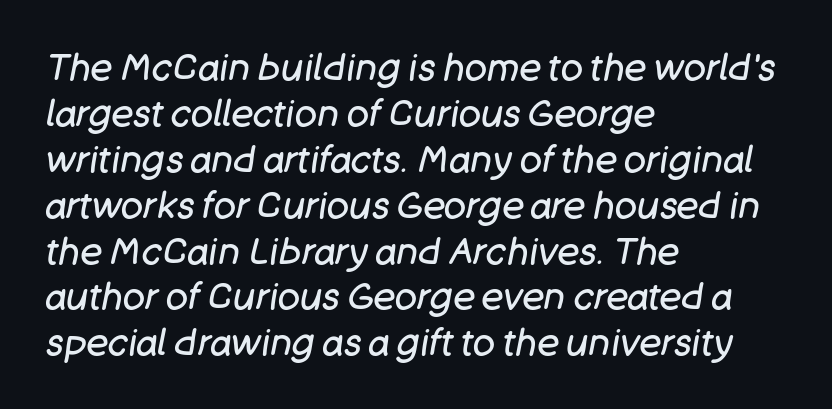
Decoration check: the copy has no underline. A light-to-regular cut is what we see here. This sample has the flowing, uneven cadence of proportional lettering. There is no visible air inserted between adjacent glyphs.
